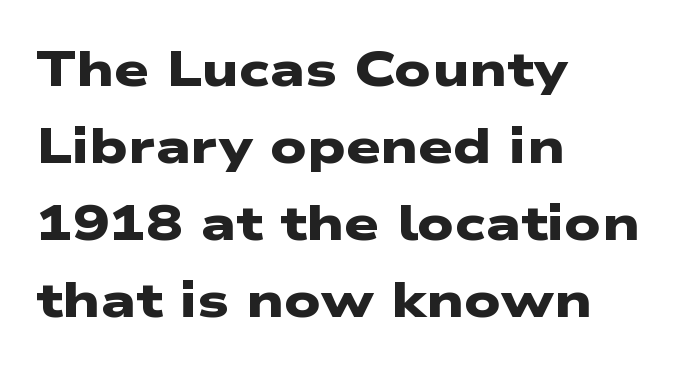
Q: Is the text bold? A: Yes.
Q: Is the typeface a serif or a sans-serif typeface? A: Sans-serif.
Q: Is the text underlined? A: No.
Q: How is the paragraph aligned? A: Left-aligned.
Q: Is the spacing between letters normal or unusually wide? A: Normal.
Q: Is the spacing between lines tight, normal or loose? A: Normal.
Q: Width (condensed, normal, or wide)? A: Wide.
Q: Stroke contrast? A: Low.
Q: x-height? A: Medium.
Q: Monospaced? A: No.
